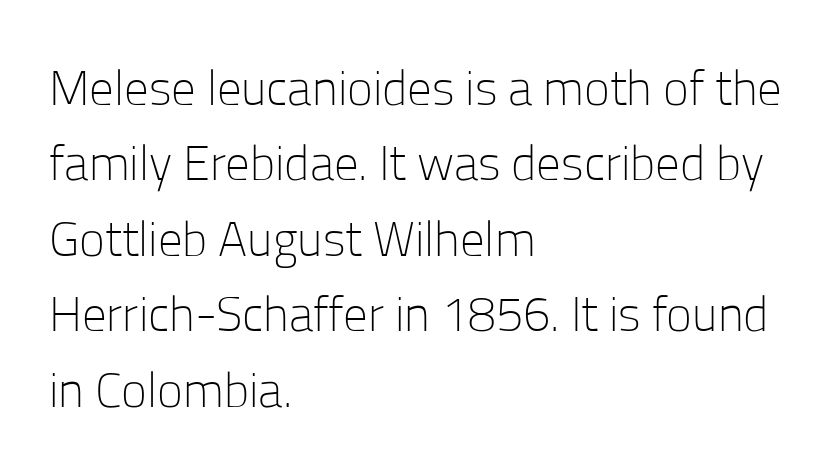
Q: Is the text bold? A: No.
Q: Is the text italic (slanted)? A: No, it is upright.
Q: Is the typeface a serif or a sans-serif typeface? A: Sans-serif.
Q: Is the text underlined? A: No.
Q: How is the paragraph aligned? A: Left-aligned.
Q: Is the spacing between letters normal or unusually wide? A: Normal.
Q: Is the spacing between lines tight, normal or loose? A: Normal.
Q: Width (condensed, normal, or wide)? A: Normal.
Q: Stroke contrast? A: Low.
Q: x-height? A: Medium.
Q: Monospaced? A: No.
